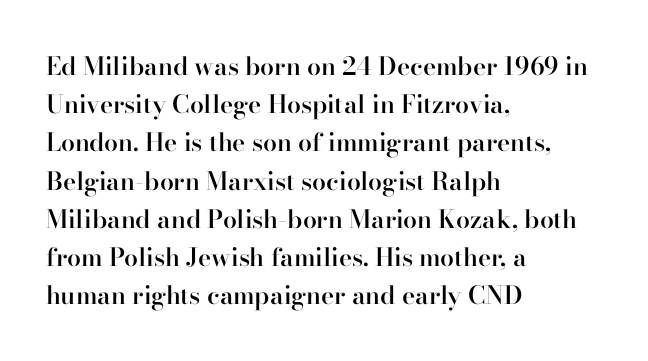
Q: Is the text bold? A: Semi-bold.
Q: Is the text italic (slanted)? A: No, it is upright.
Q: Is the text underlined? A: No.
Q: How is the paragraph aligned? A: Left-aligned.
Q: Is the spacing between letters normal or unusually wide? A: Normal.
Q: Is the spacing between lines tight, normal or loose? A: Normal.
